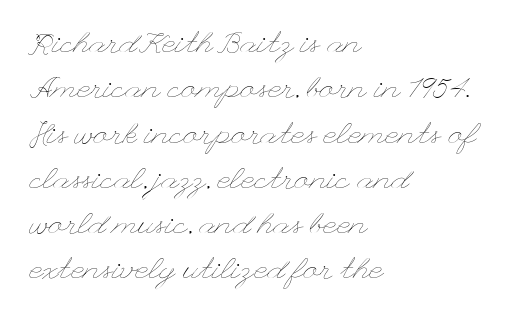
The characters are drawn with everyday or finer stroke widths. Descender tails drop into unmarked territory. Honestly, the letter spacing is just normal — you wouldn't notice it.
